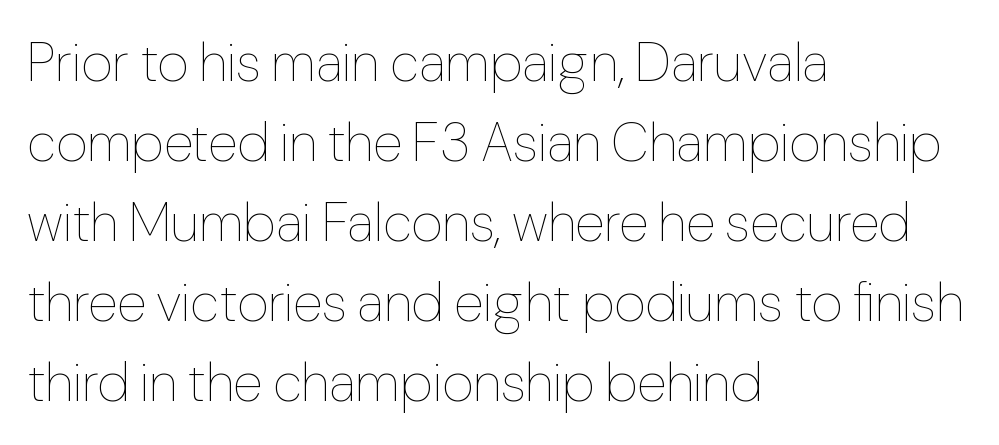
{"italic": "no", "bold": "no", "weight": "thin", "width": "normal", "stroke_contrast": "low", "x_height": "medium", "monospaced": "no", "underline": "no", "align": "left", "line_spacing": "normal", "line_spacing_ratio": 1.48, "letter_spacing": "normal", "letter_spacing_em": 0.0, "glyph_px": 54}
